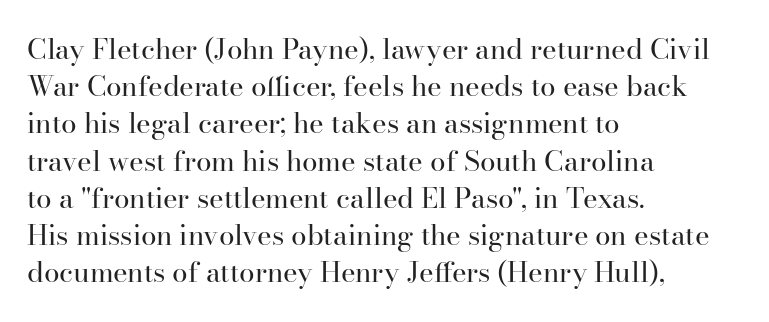
Weight: regular or lighter. Spacing verdict: proportional, widths tailored to each character. Underline: absent. The gaps between neighbouring characters are ordinary and unremarkable. Students, observe: this is what conventionally led text looks like.
